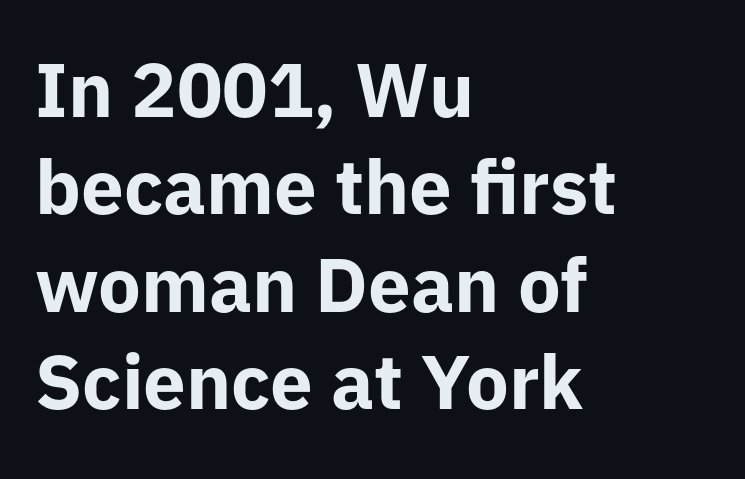
{"serif": "no", "italic": "no", "bold": "yes", "weight": "bold", "width": "normal", "stroke_contrast": "low", "x_height": "medium", "monospaced": "no", "underline": "no", "align": "left", "line_spacing": "normal", "line_spacing_ratio": 1.28, "letter_spacing": "normal", "letter_spacing_em": 0.0, "glyph_px": 76}
